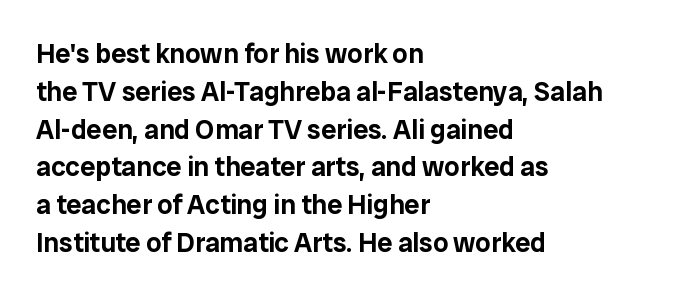
The ragged edge is on the right, which tells us the setting is flush left. Underline: absent. Does the leading feel generous? No, just average. The type is set solid horizontally, with unmodified tracking.
